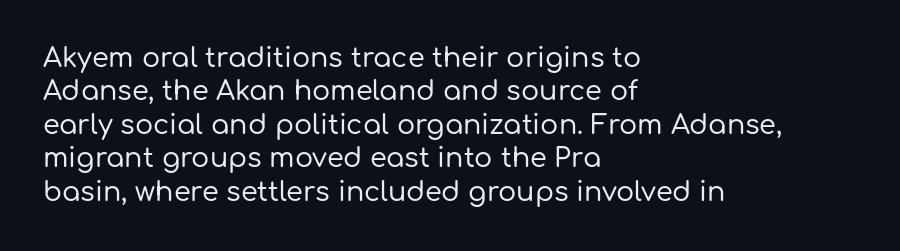
Q: Is the text italic (slanted)? A: No, it is upright.
Q: Is the text underlined? A: No.
Q: How is the paragraph aligned? A: Left-aligned.
Q: Is the spacing between letters normal or unusually wide? A: Normal.
